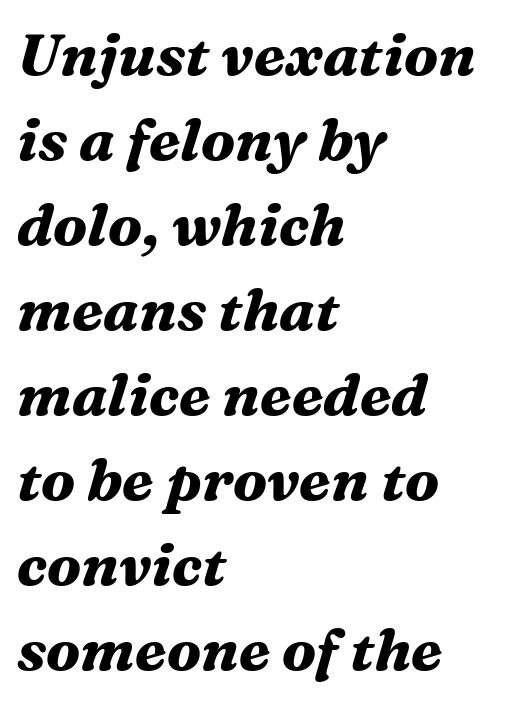
Q: Is the text bold? A: Yes.
Q: Is the text italic (slanted)? A: Yes, it leans right by about 16 degrees.
Q: Is the typeface a serif or a sans-serif typeface? A: Serif.
Q: Is the text underlined? A: No.
Q: How is the paragraph aligned? A: Left-aligned.
Q: Is the spacing between letters normal or unusually wide? A: Normal.
Q: Is the spacing between lines tight, normal or loose? A: Normal.
Q: Width (condensed, normal, or wide)? A: Normal.
Q: Stroke contrast? A: Medium.
Q: x-height? A: Medium.
Q: Monospaced? A: No.
